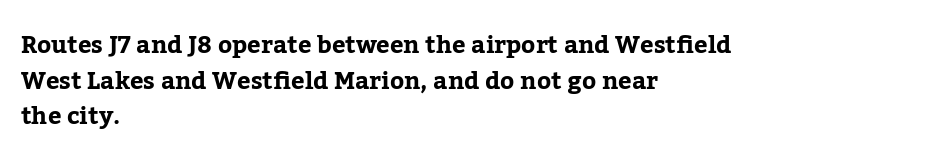
The image shows 24 px text type, upright; set left-aligned, normal line spacing (1.48x), normal letter spacing, not underlined.
